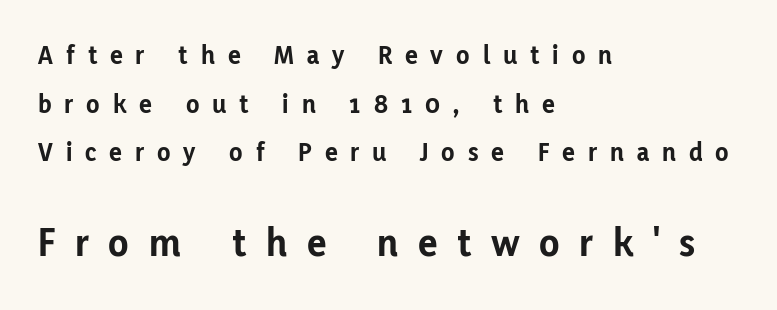
The image shows 41 px bold sans-serif type, upright; set left-aligned, line spacing 1.8x, unusually wide letter spacing (+0.48 em), not underlined; the second (bottom) block is 1.52x larger; low stroke contrast and a medium x-height.
